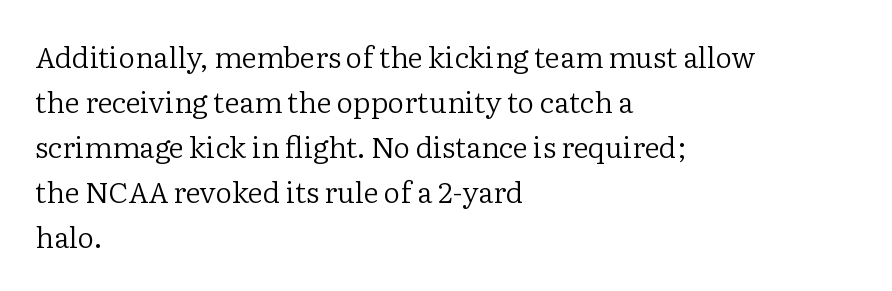
No extra tracking has been applied to these lines. The ragged edge is on the right, which tells us the setting is flush left. No letter is thick-stroked: the sample isn't bold. This is roman type, the default non-slanted kind.
